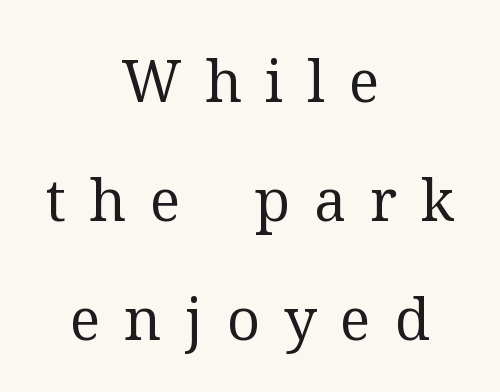
Where is the straight margin? There isn't one; the lines are centered. These lines are composed in type with serifs. Quick note: interline space is abundant. The type is letterspaced generously, with wide tracking. The font's upright variant was chosen for this text. Weight: not bold — regular or lighter.
